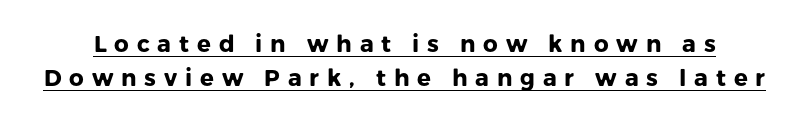
Q: Is the text bold? A: Yes.
Q: Is the text italic (slanted)? A: No, it is upright.
Q: Is the text underlined? A: Yes.
Q: Is the spacing between letters normal or unusually wide? A: Unusually wide.
Q: Is the spacing between lines tight, normal or loose? A: Normal.
